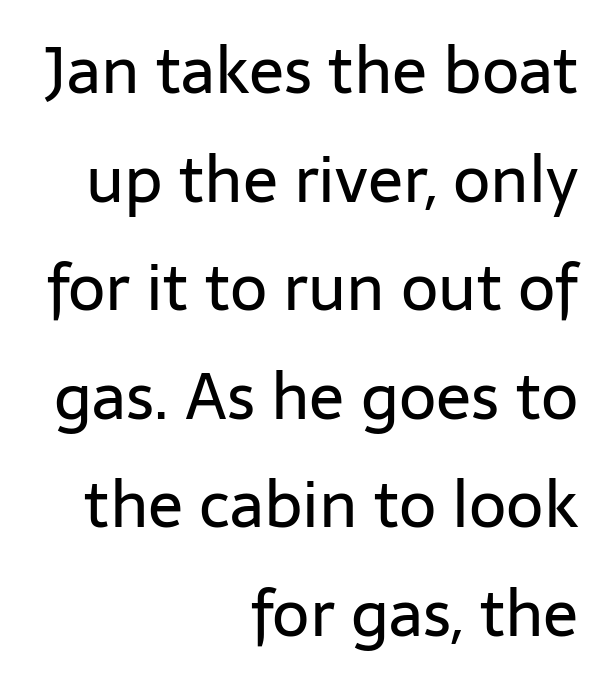
The image shows 65 px regular-weight sans-serif type, upright; set right-aligned, normal line spacing (1.67x), normal letter spacing, not underlined; low stroke contrast and a medium x-height.
